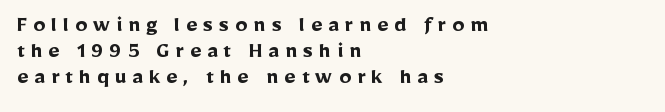
{"italic": "no", "bold": "yes", "underline": "no", "align": "left", "line_spacing": "tight", "line_spacing_ratio": 1.09, "letter_spacing": "wide", "letter_spacing_em": 0.25, "glyph_px": 24}
